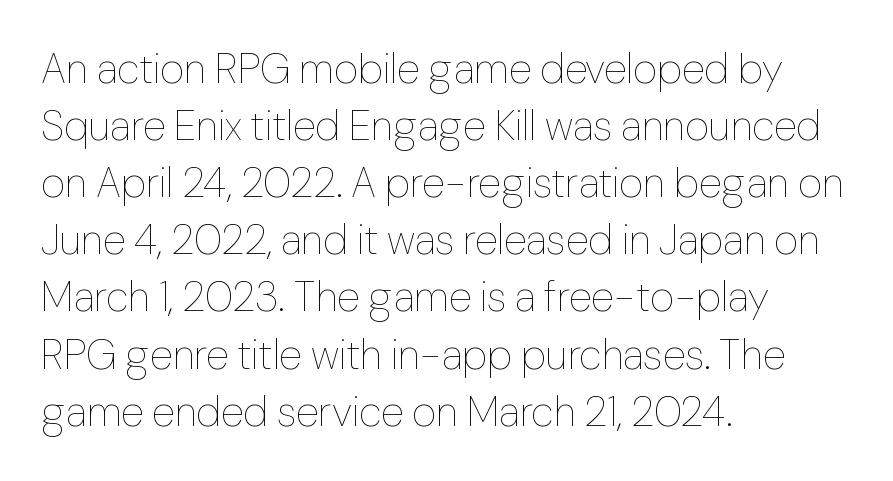
{"italic": "no", "bold": "no", "weight": "thin", "width": "normal", "stroke_contrast": "low", "x_height": "medium", "monospaced": "no", "underline": "no", "align": "left", "line_spacing": "normal", "line_spacing_ratio": 1.36, "letter_spacing": "normal", "letter_spacing_em": 0.0, "glyph_px": 42}
